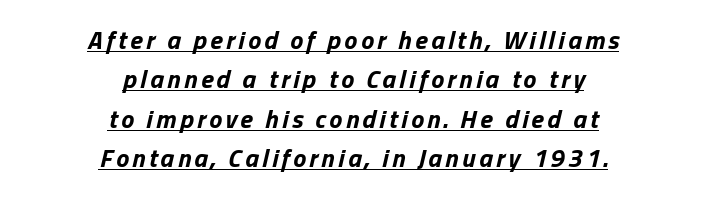
Q: Is the text bold? A: Yes.
Q: Is the text italic (slanted)? A: Yes, it leans right by about 13 degrees.
Q: Is the text underlined? A: Yes.
Q: How is the paragraph aligned? A: Centered.
Q: Is the spacing between lines tight, normal or loose? A: Normal.
